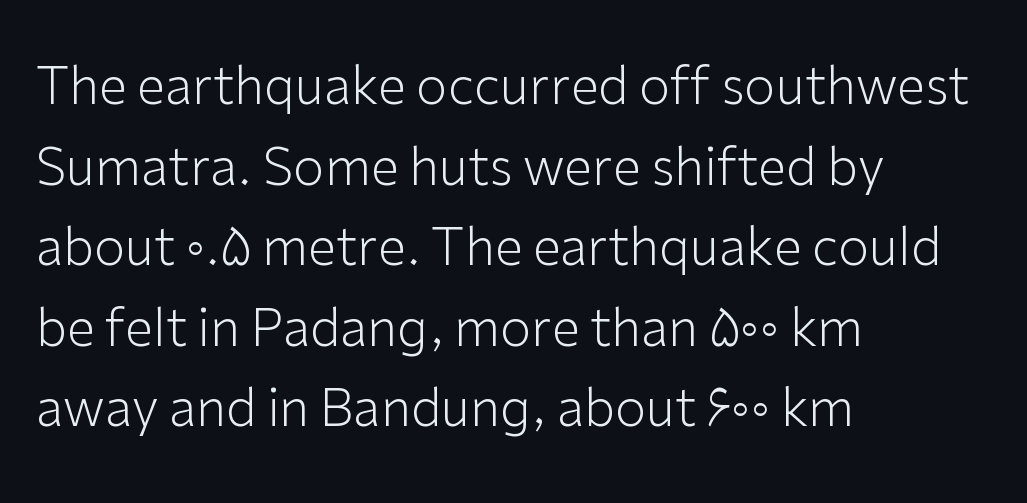
The image shows 51 px light sans-serif type, upright; set left-aligned, normal line spacing (1.58x), normal letter spacing, not underlined; low stroke contrast and a medium x-height.
